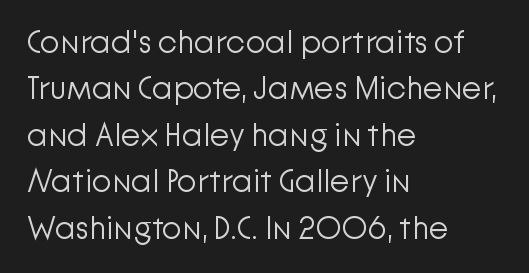
Q: Is the text bold? A: No.
Q: Is the text italic (slanted)? A: No, it is upright.
Q: Is the typeface a serif or a sans-serif typeface? A: Sans-serif.
Q: Is the text underlined? A: No.
Q: How is the paragraph aligned? A: Left-aligned.
Q: Is the spacing between letters normal or unusually wide? A: Normal.
Q: Is the spacing between lines tight, normal or loose? A: Normal.
Q: Width (condensed, normal, or wide)? A: Normal.
Q: Stroke contrast? A: Low.
Q: x-height? A: Medium.
Q: Monospaced? A: No.
